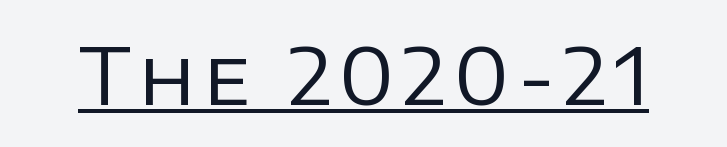
Weight class: somewhere from thin through regular. The font family rendered here belongs to the sans-serif group. Here the designer chose a conventional face with non-uniform glyph widths. Nope, not italic — everything's standing straight. Glance below the letters and you will spot a drawn line.
